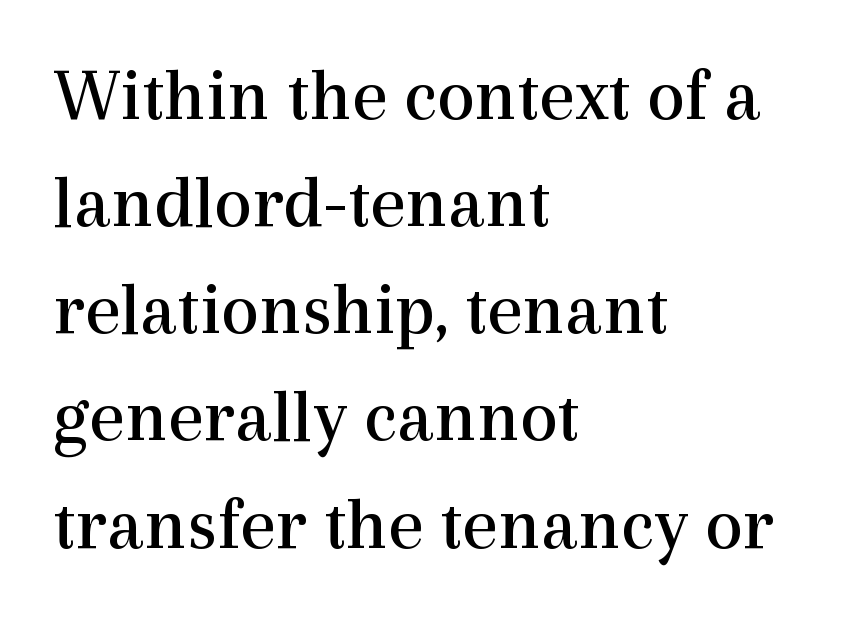
Words appear dense and cohesive because spacing is normal. Does the leading feel generous? No, just average. Quick note: underline off. Bold? No — there's no thickening of the strokes. Compared with a centered layout, this one pins lines to the left instead.
